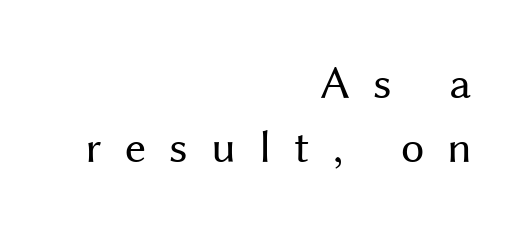
The image shows 47 px regular-weight sans-serif type, upright; set right-aligned, normal line spacing (1.36x), unusually wide letter spacing (+0.49 em), not underlined; medium stroke contrast and a medium x-height.
